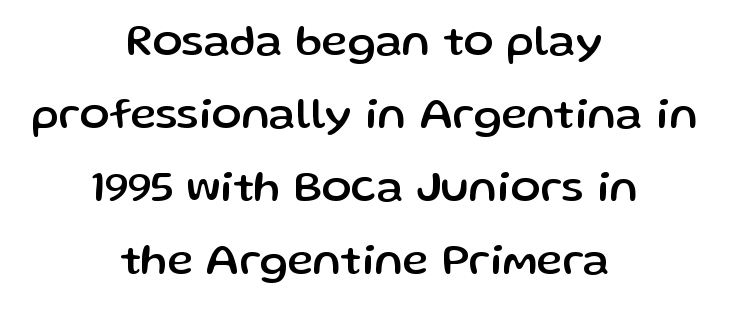
{"serif": "no", "italic": "no", "width": "normal", "stroke_contrast": "low", "x_height": "medium", "monospaced": "no", "underline": "no", "align": "center", "line_spacing": "normal", "line_spacing_ratio": 1.66, "letter_spacing": "normal", "letter_spacing_em": 0.0, "glyph_px": 44}
